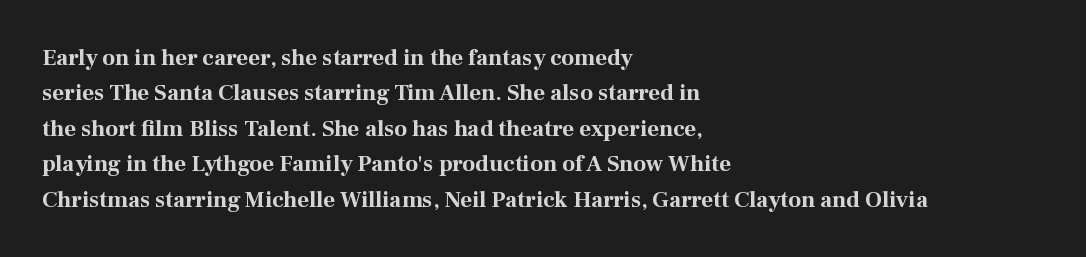
The strip under each line holds only bare page. The designer left line spacing at the default. Typeset ragged right — the left edge is the straight one. Heavy-handed strokes throughout: this text is bold.
